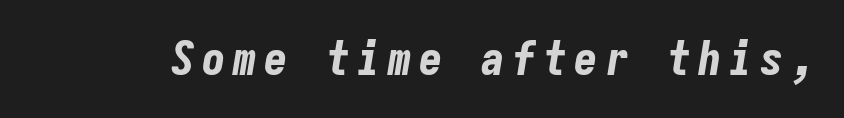
Q: Is the text bold? A: Yes.
Q: Is the text italic (slanted)? A: Yes, it leans right by about 9 degrees.
Q: Is the text underlined? A: No.
Q: Width (condensed, normal, or wide)? A: Condensed.
Q: Stroke contrast? A: Low.
Q: x-height? A: Medium.
Q: Monospaced? A: Yes.
